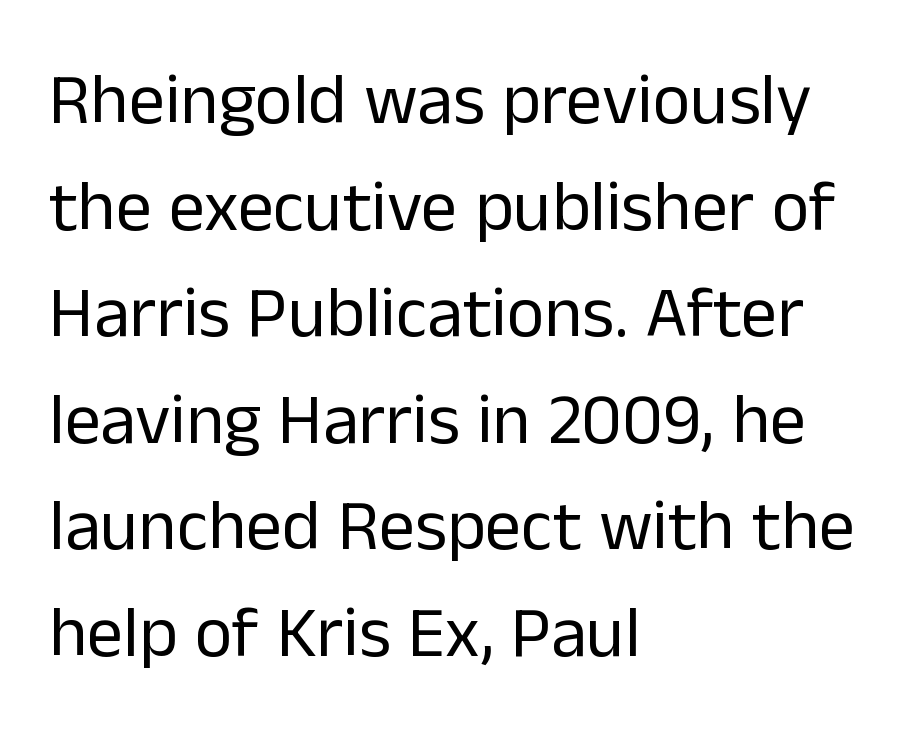
The type family on display is of the sans-serif kind. A typesetter would call this proportional, since set widths differ per character. There is no visible air inserted between adjacent glyphs. In terms of posture, this sample is upright. Alignment: flush left. Only glyphs here, with clear space below each row.
